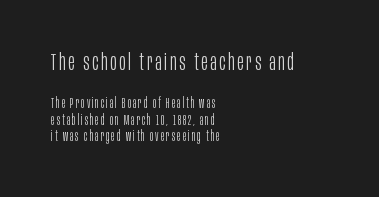
This is not heavy type; no bold has been used. The font's upright variant was chosen for this text. The space directly below the letters is spotless. Every row of glyphs begins at an identical x-position on the left. The passage shown begins with its larger block and ends with its smaller one.
